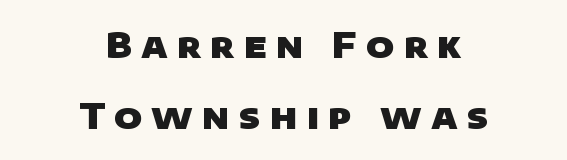
Q: Is the text bold? A: Yes.
Q: Is the typeface a serif or a sans-serif typeface? A: Sans-serif.
Q: Is the text underlined? A: No.
Q: How is the paragraph aligned? A: Centered.
Q: Is the spacing between letters normal or unusually wide? A: Unusually wide.
Q: Is the spacing between lines tight, normal or loose? A: Loose.
Q: Width (condensed, normal, or wide)? A: Wide.
Q: Stroke contrast? A: Low.
Q: x-height? A: Large.
Q: Monospaced? A: No.
